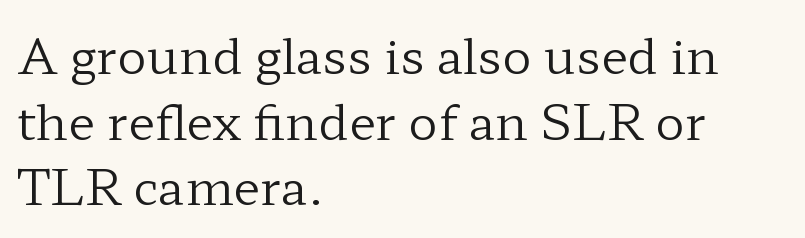
Q: Is the text bold? A: No.
Q: Is the text italic (slanted)? A: No, it is upright.
Q: Is the typeface a serif or a sans-serif typeface? A: Serif.
Q: Is the text underlined? A: No.
Q: How is the paragraph aligned? A: Left-aligned.
Q: Is the spacing between letters normal or unusually wide? A: Normal.
Q: Is the spacing between lines tight, normal or loose? A: Normal.
Q: Width (condensed, normal, or wide)? A: Wide.
Q: Stroke contrast? A: Low.
Q: x-height? A: Medium.
Q: Monospaced? A: No.
